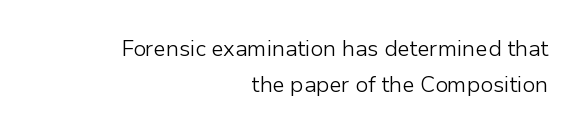
These lines stack with their right ends in a neat column. How are the letters spaced? Ordinarily, with no added tracking. Has an underline been added? It has not. Stroke mass is kept to a normal reading level or below. The rows are spaced the way most documents space them. You can tell it's not italic because the verticals are truly vertical.
